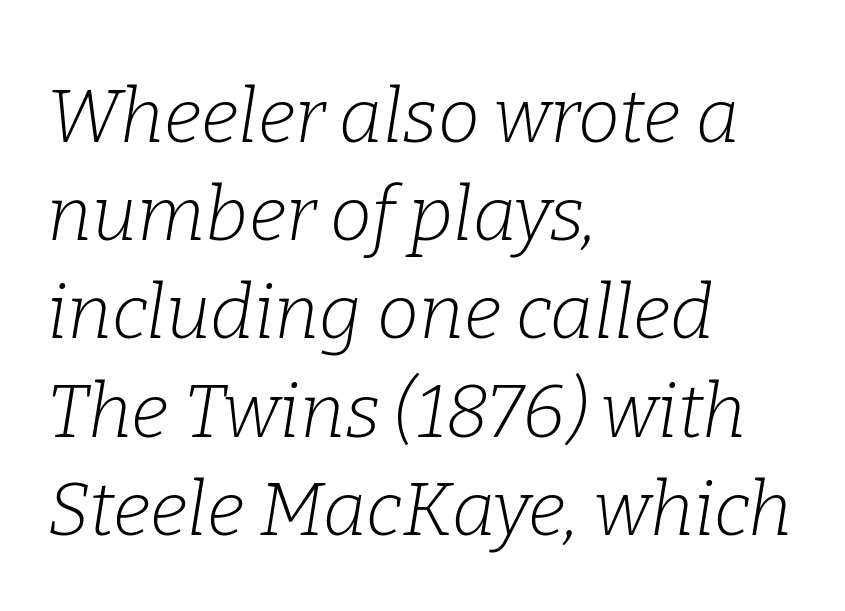
The image shows 75 px light serif type, italic (leaning right); set left-aligned, normal line spacing (1.31x), normal letter spacing, not underlined; low stroke contrast and a medium x-height.
